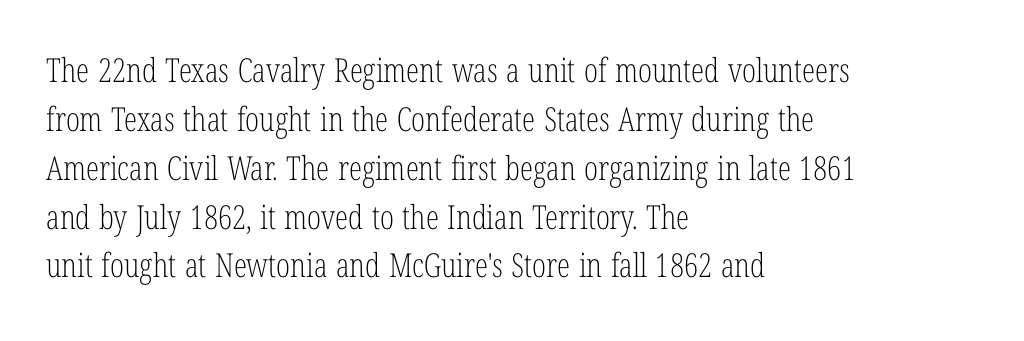
Q: Is the text bold? A: No.
Q: Is the text italic (slanted)? A: No, it is upright.
Q: Is the typeface a serif or a sans-serif typeface? A: Serif.
Q: Is the text underlined? A: No.
Q: How is the paragraph aligned? A: Left-aligned.
Q: Is the spacing between letters normal or unusually wide? A: Normal.
Q: Is the spacing between lines tight, normal or loose? A: Normal.
Q: Width (condensed, normal, or wide)? A: Condensed.
Q: Stroke contrast? A: Low.
Q: x-height? A: Medium.
Q: Monospaced? A: No.
